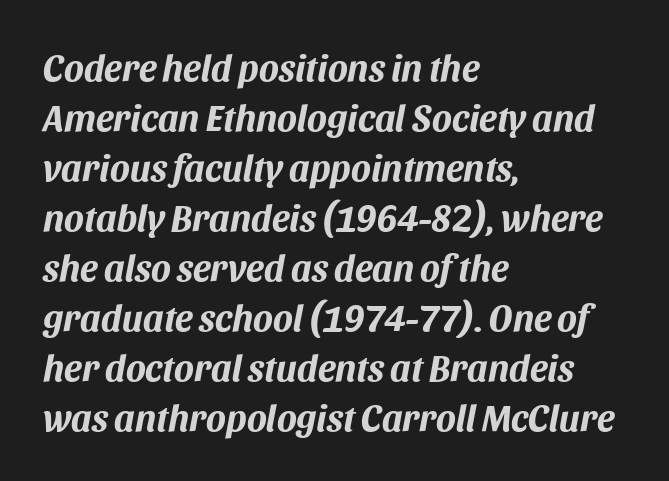
The image shows 37 px bold type, italic (leaning right); set left-aligned, normal line spacing (1.35x), normal letter spacing, not underlined; medium stroke contrast and a large x-height.
